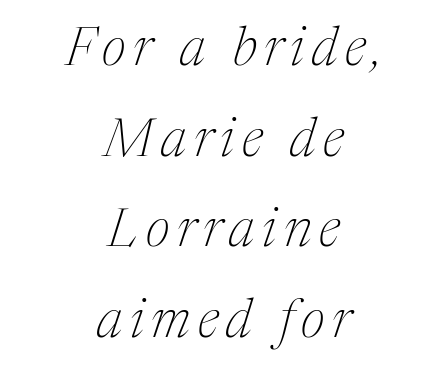
The image shows 54 px thin serif type, italic (leaning right); set centered, normal line spacing (1.68x), not underlined; medium stroke contrast and a medium x-height.
